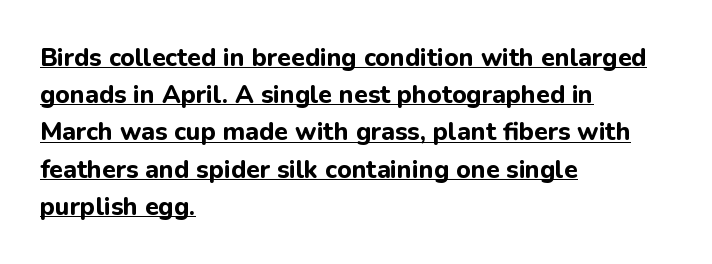
These lines are set flush left with a ragged right edge. The typesetting leans heavy: a genuine bold. Notice how the stems are strictly vertical — no italics here. Reading down the column, the eye jumps a familiar distance to each next line. The rendering uses the underline text-decoration.
